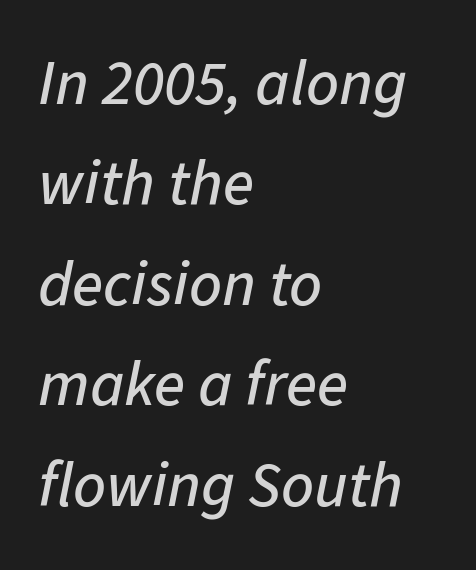
Q: Is the text italic (slanted)? A: Yes, it leans right by about 11 degrees.
Q: Is the text underlined? A: No.
Q: How is the paragraph aligned? A: Left-aligned.
Q: Is the spacing between letters normal or unusually wide? A: Normal.
Q: Is the spacing between lines tight, normal or loose? A: Normal.
Q: Width (condensed, normal, or wide)? A: Normal.
Q: Stroke contrast? A: Low.
Q: x-height? A: Medium.
Q: Monospaced? A: No.
